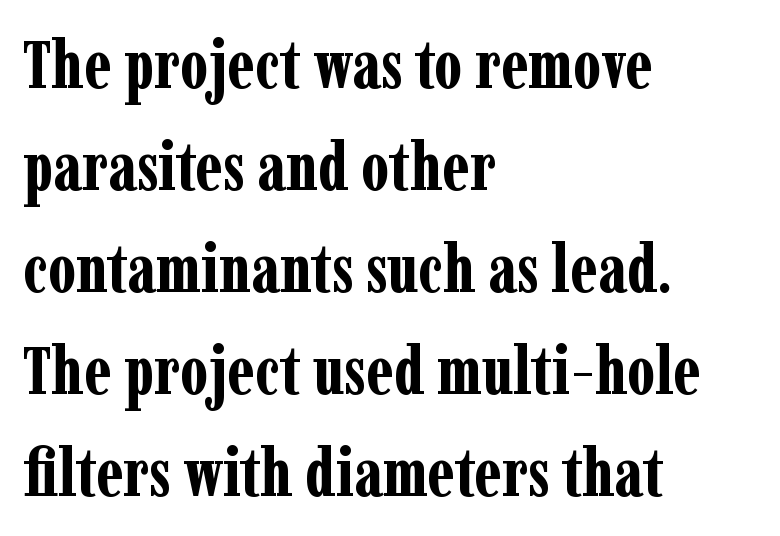
The image shows 68 px bold, condensed serif type, upright; set left-aligned, normal line spacing (1.5x), normal letter spacing, not underlined; low stroke contrast and a medium x-height.
